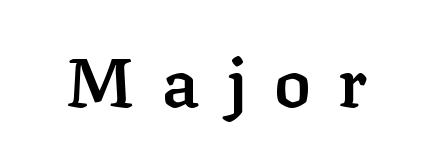
{"serif": "yes", "italic": "no", "bold": "semi", "weight": "semibold", "width": "normal", "stroke_contrast": "low", "x_height": "medium", "monospaced": "no", "underline": "no", "letter_spacing": "wide", "letter_spacing_em": 0.39, "glyph_px": 69}
